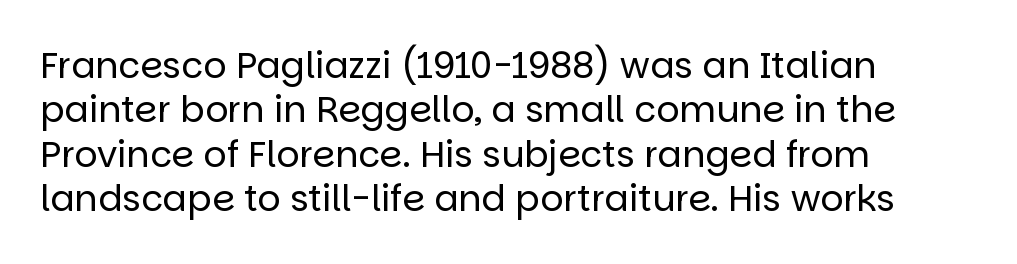
Q: Is the text bold? A: No.
Q: Is the text italic (slanted)? A: No, it is upright.
Q: Is the typeface a serif or a sans-serif typeface? A: Sans-serif.
Q: Is the text underlined? A: No.
Q: How is the paragraph aligned? A: Left-aligned.
Q: Is the spacing between letters normal or unusually wide? A: Normal.
Q: Width (condensed, normal, or wide)? A: Normal.
Q: Stroke contrast? A: Low.
Q: x-height? A: Large.
Q: Monospaced? A: No.
